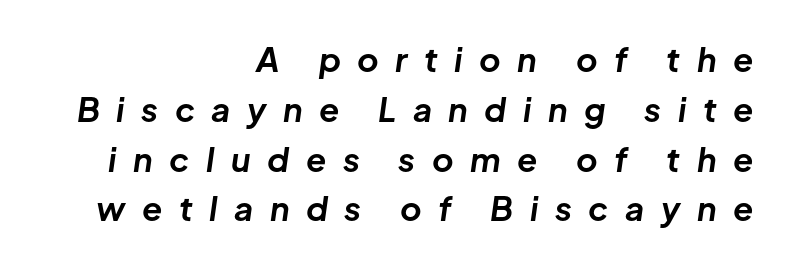
Q: Is the text bold? A: Yes.
Q: Is the text italic (slanted)? A: Yes, it leans right by about 8 degrees.
Q: Is the text underlined? A: No.
Q: How is the paragraph aligned? A: Right-aligned.
Q: Is the spacing between letters normal or unusually wide? A: Unusually wide.
Q: Is the spacing between lines tight, normal or loose? A: Normal.
Q: Width (condensed, normal, or wide)? A: Normal.
Q: Stroke contrast? A: Low.
Q: x-height? A: Medium.
Q: Monospaced? A: No.
